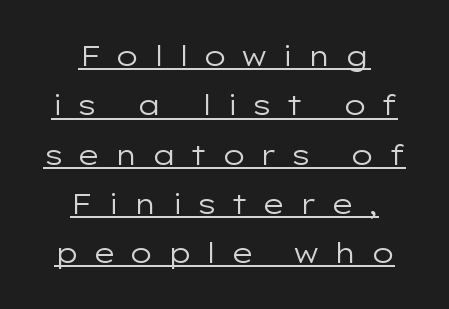
{"serif": "no", "italic": "no", "bold": "no", "weight": "regular", "width": "wide", "stroke_contrast": "low", "x_height": "medium", "monospaced": "no", "underline": "yes", "align": "center", "line_spacing_ratio": 1.76, "letter_spacing": "wide", "letter_spacing_em": 0.49, "glyph_px": 28}
